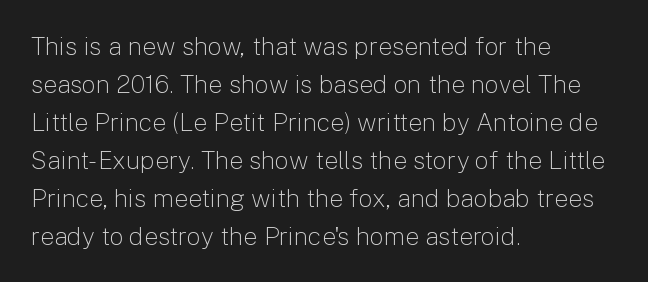
The image shows 25 px text type, upright; set left-aligned, normal line spacing (1.52x), normal letter spacing, not underlined.
